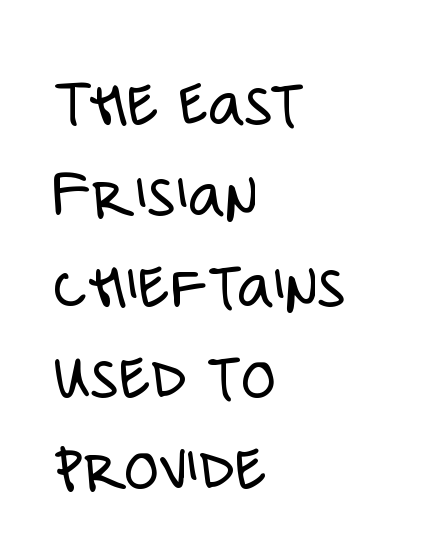
The image shows 70 px light, condensed sans-serif type, upright; set left-aligned, normal line spacing (1.3x), normal letter spacing, not underlined; low stroke contrast and a large x-height.
